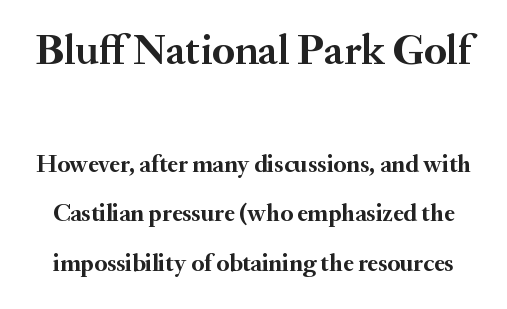
Thick stems and heavy bowls — unmistakably bold. The axis of the letterforms is exactly vertical. Leading: increased. The passage shown is typed in a proportional face where columns would drift.
